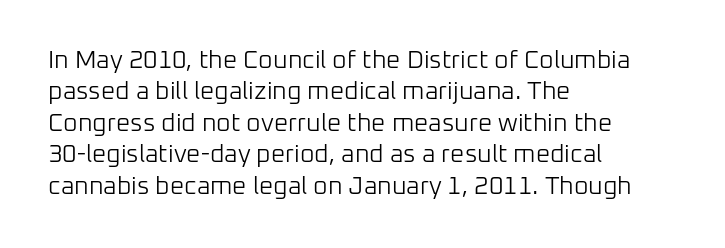
{"italic": "no", "bold": "no", "underline": "no", "align": "left", "line_spacing": "normal", "line_spacing_ratio": 1.26, "letter_spacing": "normal", "letter_spacing_em": 0.0, "glyph_px": 25}
